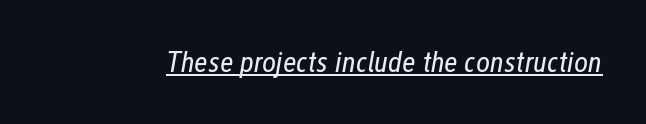
{"italic": "yes", "lean": "right", "slant_degrees": 12, "bold": "no", "weight": "regular", "width": "condensed", "stroke_contrast": "low", "x_height": "medium", "monospaced": "no", "underline": "yes", "letter_spacing": "normal", "letter_spacing_em": 0.0, "glyph_px": 30}
